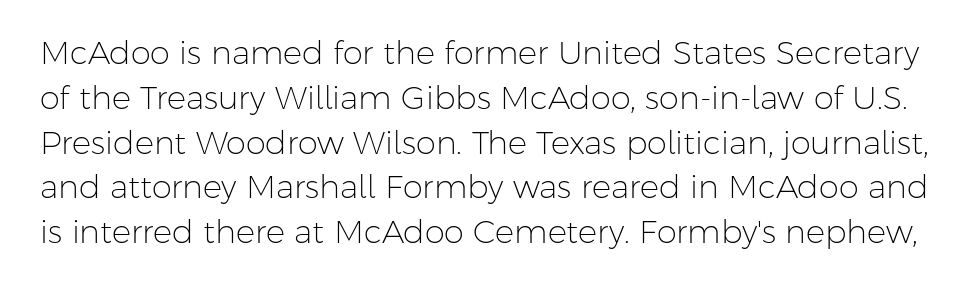
The passage shown is not bold in any degree. Upright lettering throughout. A typesetter would call this proportional, since set widths differ per character. Leading matches the norm, producing a regular column. Does the type have serifs? No, each stem ends abruptly. Honestly, there is no underline to notice here at all.
